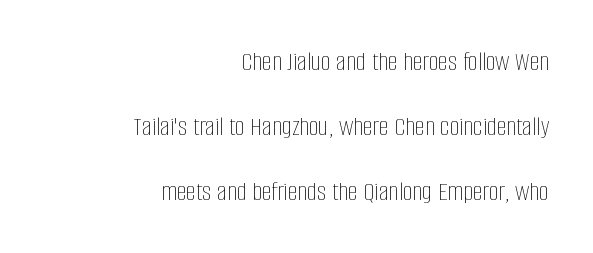
The tracking reads as untouched default to a designer's eye. Plain, unruled lines of type. Caption: face not bold, strokes unweighted. Horizontally, the lines are justified to the trailing edge only. The specimen reads as upright at a glance. The rendering uses a large line-height, opening up the rows.
